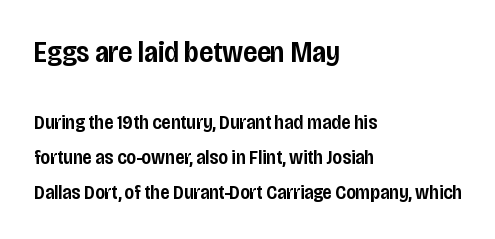
The rendering uses natural spacing where letterforms have individual widths. The letters stand straight up with perfectly vertical stems. The paragraph has a hard left edge and a soft right edge. Is this a sans? Yes — the strokes have no serifs.
